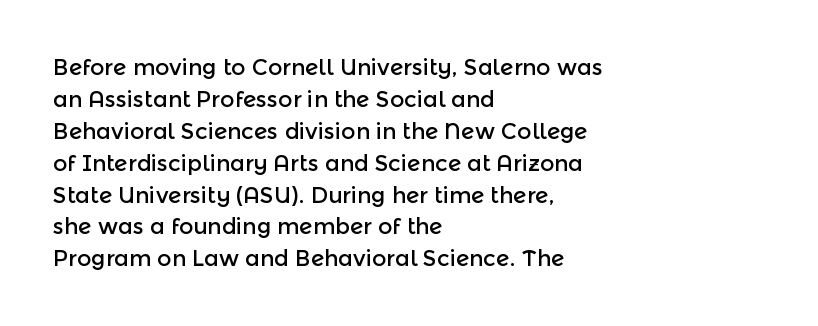
Left-aligned paragraph, ragged on the right. Rendered with straight, roman letterforms. Successive baselines arrive at the customary interval. Descenders are the only things crossing below the line. Is the letter spacing exaggerated? No — it looks like the ordinary default.
